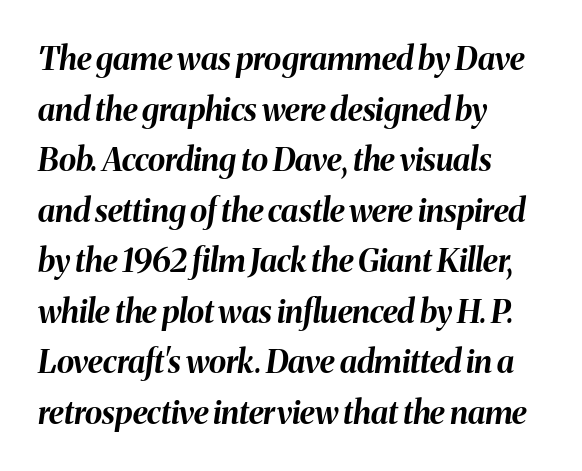
Q: Is the text bold? A: Yes.
Q: Is the text italic (slanted)? A: Yes, it leans right by about 8 degrees.
Q: Is the text underlined? A: No.
Q: How is the paragraph aligned? A: Left-aligned.
Q: Is the spacing between letters normal or unusually wide? A: Normal.
Q: Is the spacing between lines tight, normal or loose? A: Normal.
Q: Width (condensed, normal, or wide)? A: Normal.
Q: Stroke contrast? A: Medium.
Q: x-height? A: Medium.
Q: Monospaced? A: No.
